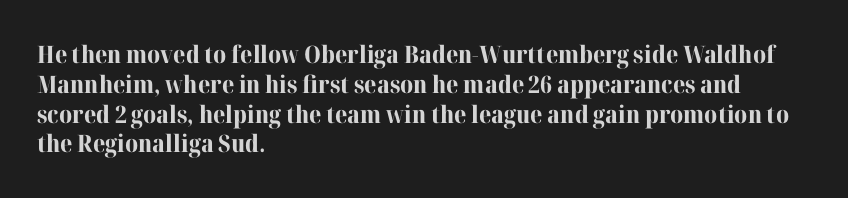
The image shows 24 px bold type, upright; set left-aligned, line spacing 1.24x, normal letter spacing, not underlined.
